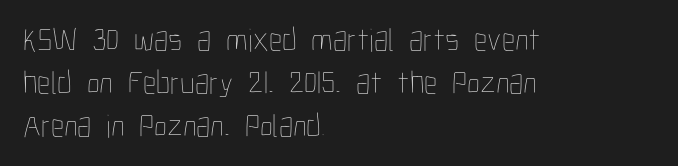
{"italic": "no", "bold": "no", "weight": "thin", "width": "condensed", "stroke_contrast": "low", "x_height": "medium", "monospaced": "no", "underline": "no", "align": "left", "line_spacing": "normal", "line_spacing_ratio": 1.3, "letter_spacing": "normal", "letter_spacing_em": 0.0, "glyph_px": 33}
